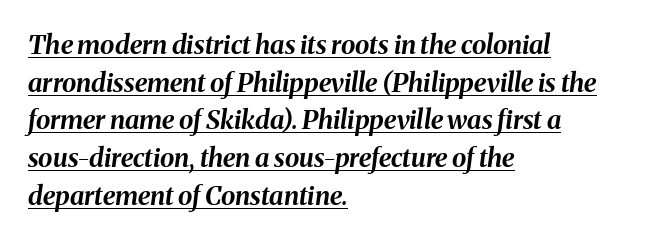
{"italic": "yes", "lean": "right", "slant_degrees": 8, "bold": "yes", "underline": "yes", "align": "left", "line_spacing": "normal", "line_spacing_ratio": 1.45, "letter_spacing": "normal", "letter_spacing_em": 0.0, "glyph_px": 26}
